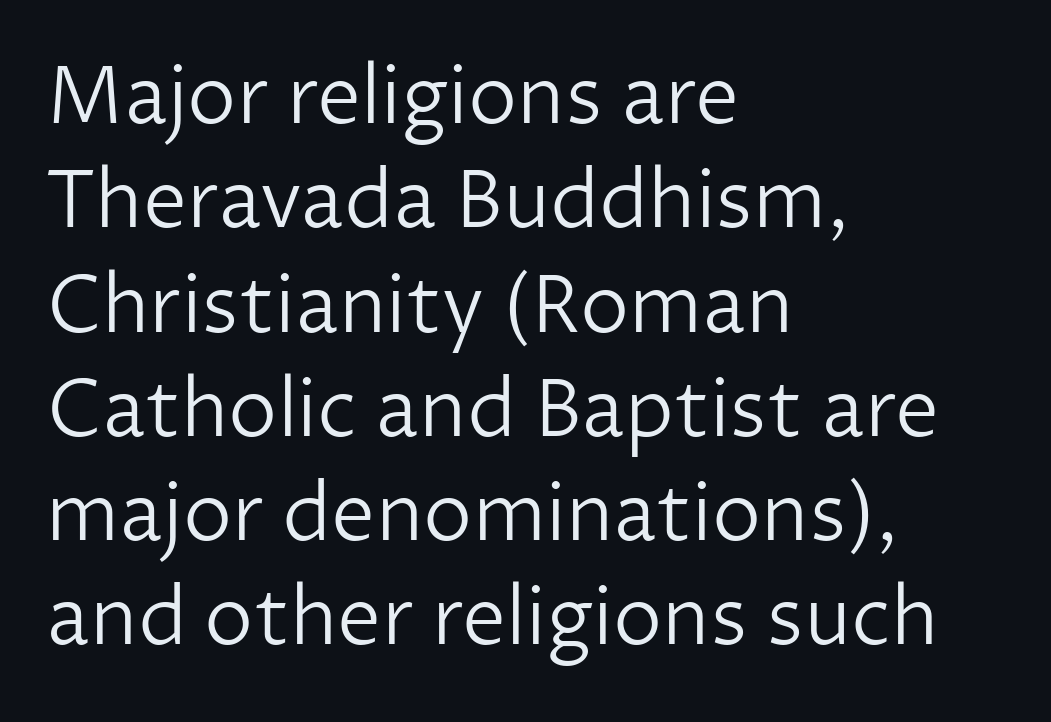
The image shows 79 px light sans-serif type, upright; set left-aligned, normal line spacing (1.32x), normal letter spacing, not underlined; low stroke contrast and a medium x-height.
